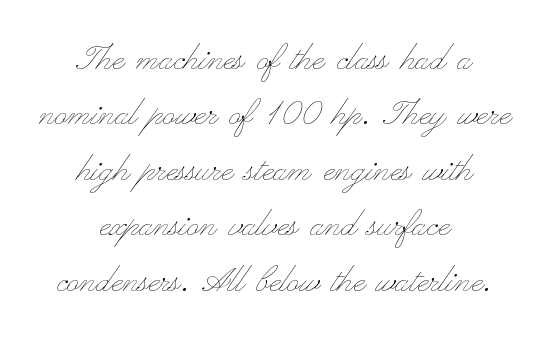
How are the letters spaced? Ordinarily, with no added tracking. The letters look calm and open, with moderate or lighter stems. Any mark beneath the type? The region is blank.
